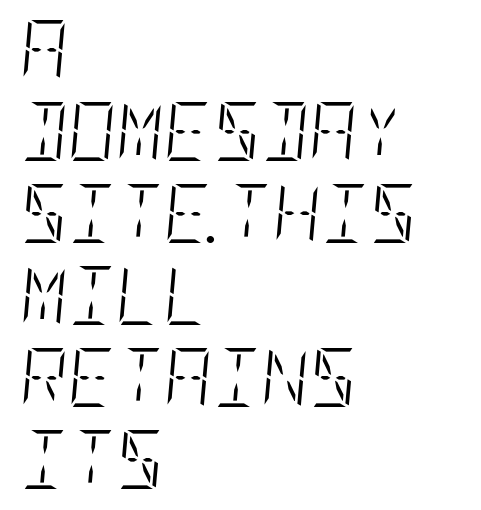
{"italic": "yes", "lean": "right", "slant_degrees": 5, "bold": "no", "weight": "light", "width": "condensed", "stroke_contrast": "low", "x_height": "large", "underline": "no", "align": "left", "line_spacing": "normal", "line_spacing_ratio": 1.39, "letter_spacing": "normal", "letter_spacing_em": 0.0, "glyph_px": 59}
